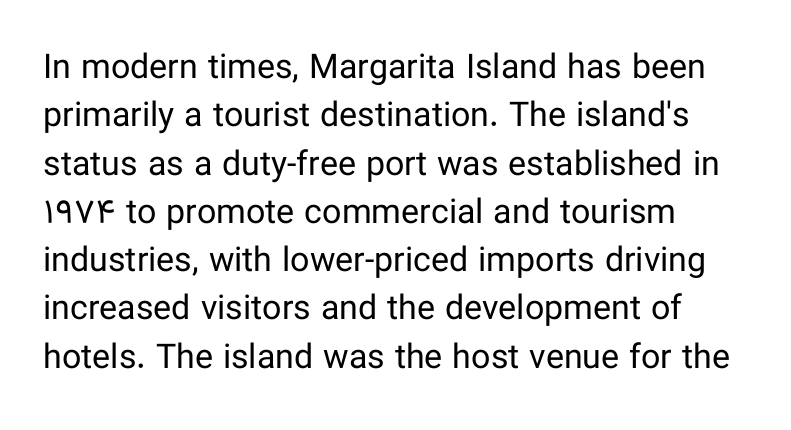
The image shows 34 px regular-weight sans-serif type, upright; set left-aligned, normal line spacing (1.42x), normal letter spacing, not underlined; low stroke contrast and a medium x-height.
